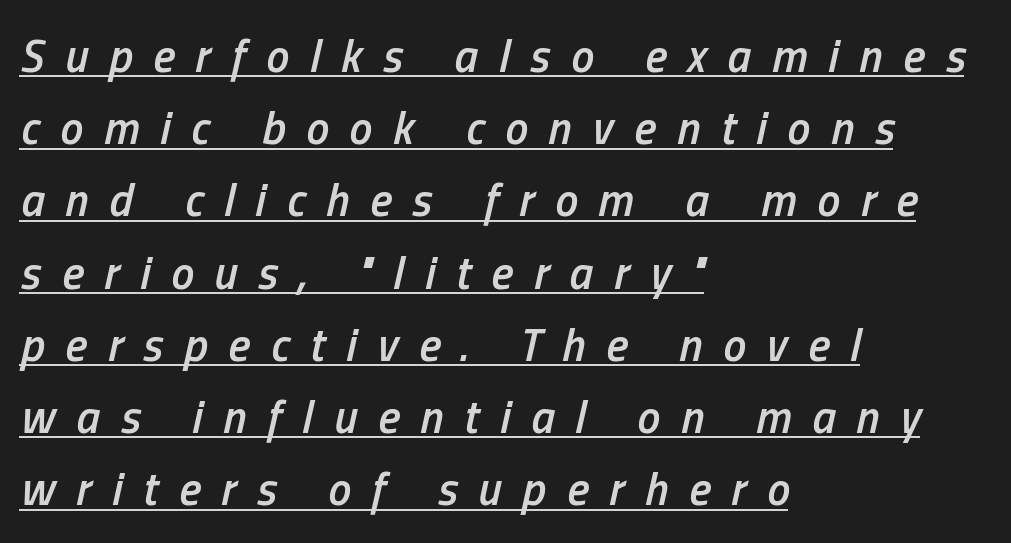
Q: Is the text bold? A: Semi-bold.
Q: Is the text italic (slanted)? A: Yes, it leans right by about 13 degrees.
Q: Is the text underlined? A: Yes.
Q: How is the paragraph aligned? A: Left-aligned.
Q: Is the spacing between letters normal or unusually wide? A: Unusually wide.
Q: Is the spacing between lines tight, normal or loose? A: Normal.
Q: Width (condensed, normal, or wide)? A: Condensed.
Q: Stroke contrast? A: Low.
Q: x-height? A: Medium.
Q: Monospaced? A: No.
